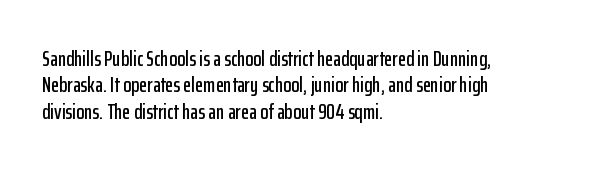
Q: Is the text italic (slanted)? A: No, it is upright.
Q: Is the text underlined? A: No.
Q: How is the paragraph aligned? A: Left-aligned.
Q: Is the spacing between letters normal or unusually wide? A: Normal.
Q: Is the spacing between lines tight, normal or loose? A: Normal.
